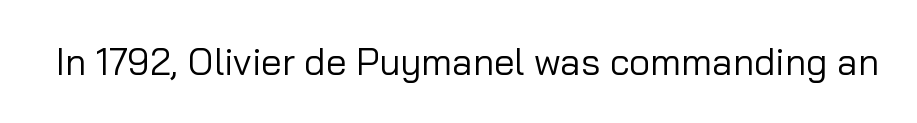
The image shows 37 px regular-weight sans-serif type, upright; set normal letter spacing, not underlined; low stroke contrast and a medium x-height.
